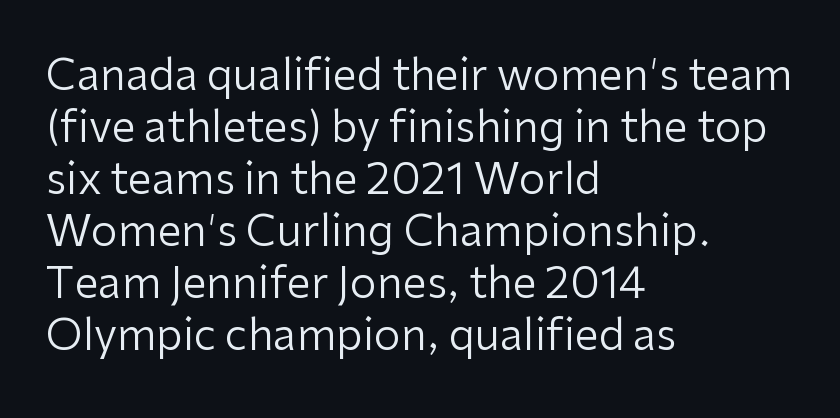
Q: Is the text bold? A: No.
Q: Is the text italic (slanted)? A: No, it is upright.
Q: Is the typeface a serif or a sans-serif typeface? A: Sans-serif.
Q: Is the text underlined? A: No.
Q: How is the paragraph aligned? A: Left-aligned.
Q: Is the spacing between letters normal or unusually wide? A: Normal.
Q: Width (condensed, normal, or wide)? A: Normal.
Q: Stroke contrast? A: Low.
Q: x-height? A: Medium.
Q: Monospaced? A: No.
